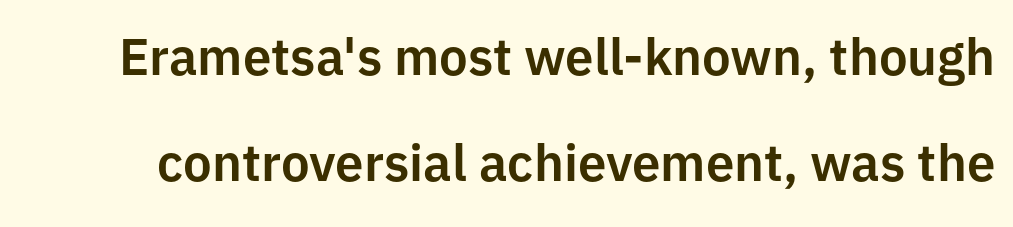
Q: Is the text italic (slanted)? A: No, it is upright.
Q: Is the typeface a serif or a sans-serif typeface? A: Sans-serif.
Q: Is the text underlined? A: No.
Q: Is the spacing between letters normal or unusually wide? A: Normal.
Q: Is the spacing between lines tight, normal or loose? A: Loose.
Q: Width (condensed, normal, or wide)? A: Normal.
Q: Stroke contrast? A: Low.
Q: x-height? A: Medium.
Q: Monospaced? A: No.
